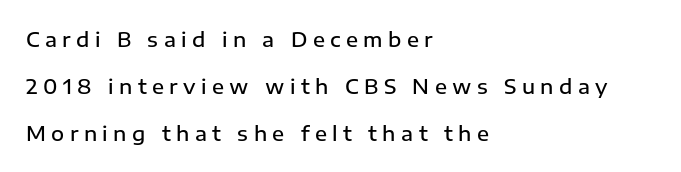
{"italic": "no", "bold": "semi", "underline": "no", "align": "left", "line_spacing": "loose", "line_spacing_ratio": 2.34, "letter_spacing": "wide", "letter_spacing_em": 0.27, "glyph_px": 20}
